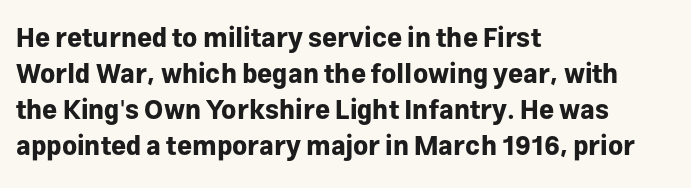
{"italic": "no", "bold": "yes", "underline": "no", "align": "left", "line_spacing": "normal", "line_spacing_ratio": 1.39, "letter_spacing": "normal", "letter_spacing_em": 0.0, "glyph_px": 26}
